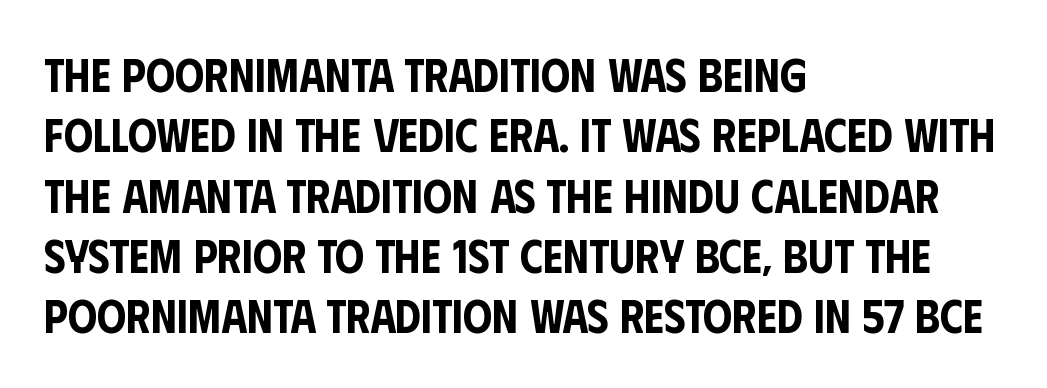
Q: Is the text italic (slanted)? A: No, it is upright.
Q: Is the typeface a serif or a sans-serif typeface? A: Sans-serif.
Q: Is the text underlined? A: No.
Q: How is the paragraph aligned? A: Left-aligned.
Q: Is the spacing between letters normal or unusually wide? A: Normal.
Q: Is the spacing between lines tight, normal or loose? A: Normal.
Q: Width (condensed, normal, or wide)? A: Condensed.
Q: Stroke contrast? A: Low.
Q: x-height? A: Large.
Q: Monospaced? A: No.
